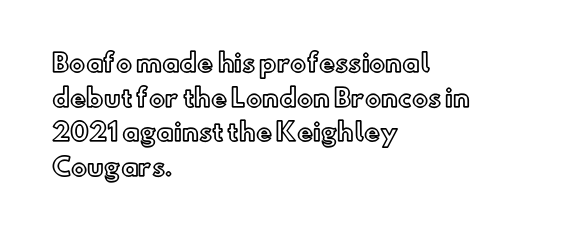
Q: Is the text italic (slanted)? A: No, it is upright.
Q: Is the text underlined? A: No.
Q: How is the paragraph aligned? A: Left-aligned.
Q: Is the spacing between letters normal or unusually wide? A: Normal.
Q: Is the spacing between lines tight, normal or loose? A: Normal.
